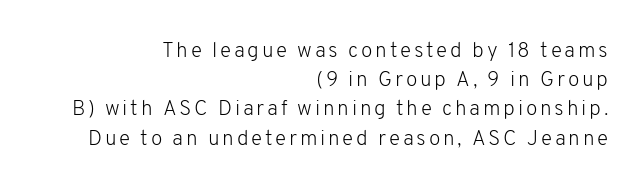
{"italic": "no", "bold": "no", "underline": "no", "align": "right", "line_spacing": "normal", "line_spacing_ratio": 1.39, "glyph_px": 21}
